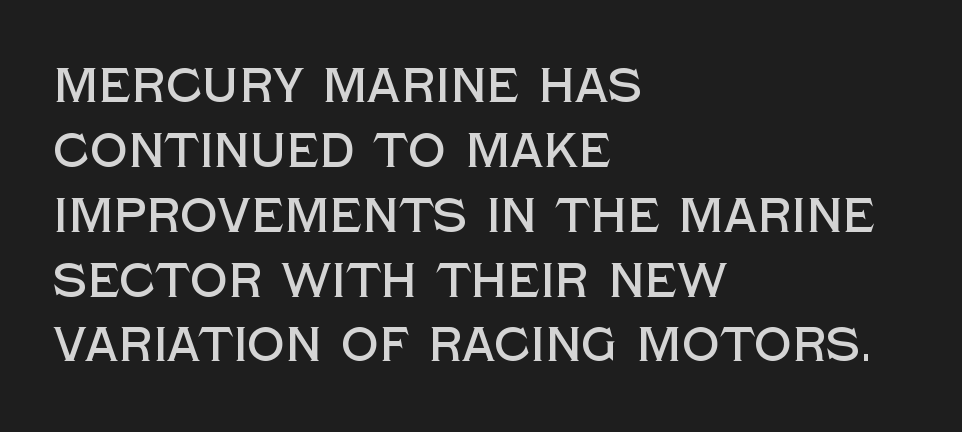
Q: Is the text italic (slanted)? A: No, it is upright.
Q: Is the typeface a serif or a sans-serif typeface? A: Sans-serif.
Q: Is the text underlined? A: No.
Q: How is the paragraph aligned? A: Left-aligned.
Q: Is the spacing between letters normal or unusually wide? A: Normal.
Q: Is the spacing between lines tight, normal or loose? A: Normal.
Q: Width (condensed, normal, or wide)? A: Normal.
Q: x-height? A: Large.
Q: Monospaced? A: No.
